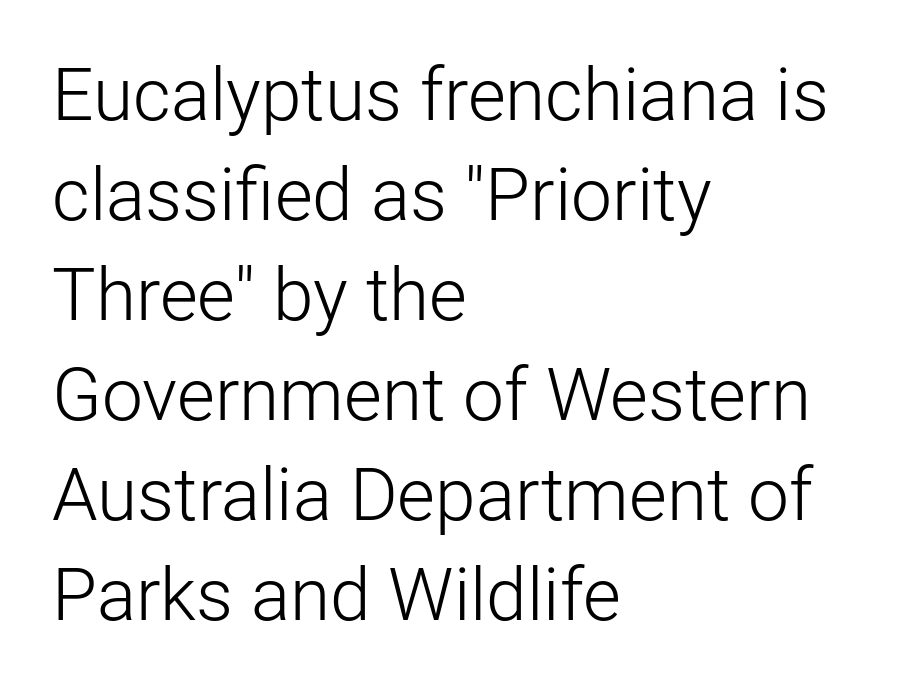
Q: Is the text bold? A: No.
Q: Is the text italic (slanted)? A: No, it is upright.
Q: Is the typeface a serif or a sans-serif typeface? A: Sans-serif.
Q: Is the text underlined? A: No.
Q: How is the paragraph aligned? A: Left-aligned.
Q: Is the spacing between letters normal or unusually wide? A: Normal.
Q: Is the spacing between lines tight, normal or loose? A: Normal.
Q: Width (condensed, normal, or wide)? A: Normal.
Q: Stroke contrast? A: Low.
Q: x-height? A: Medium.
Q: Monospaced? A: No.
